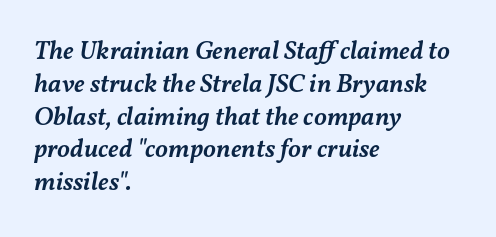
In terms of weight, the rendering is demibold, just under bold. The glyphs are unaccompanied by any horizontal stroke below them. Compared with typical paragraphs, the rows here are spaced about the same. The tracking reads as untouched default to a designer's eye.
